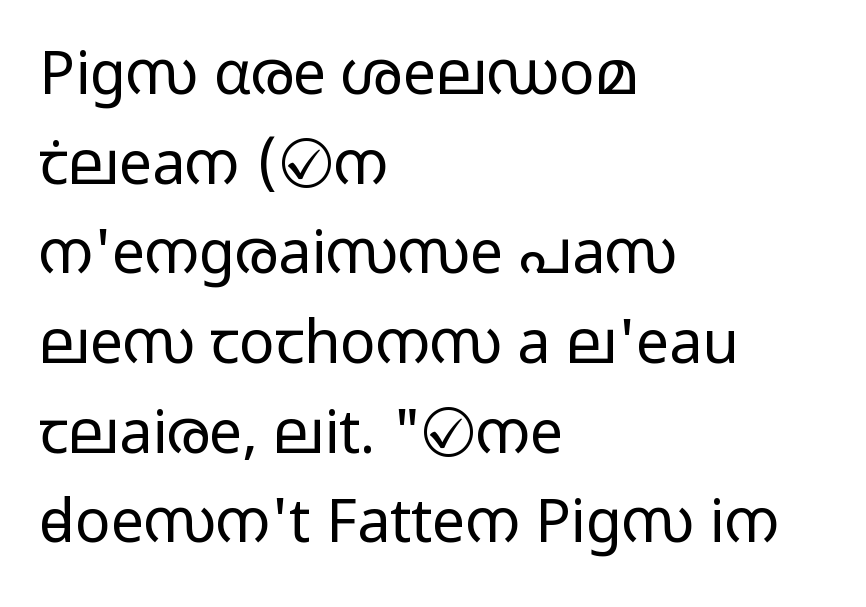
{"serif": "no", "italic": "no", "bold": "no", "weight": "light", "width": "wide", "stroke_contrast": "low", "x_height": "medium", "monospaced": "no", "underline": "no", "align": "left", "line_spacing": "normal", "line_spacing_ratio": 1.52, "letter_spacing": "normal", "letter_spacing_em": 0.0, "glyph_px": 59}
